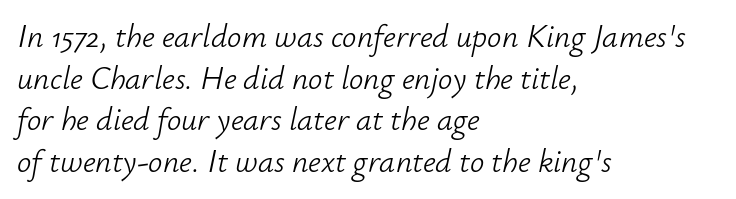
The image shows 32 px light type, italic (leaning right); set left-aligned, normal line spacing (1.3x), normal letter spacing, not underlined; low stroke contrast and a small x-height.
